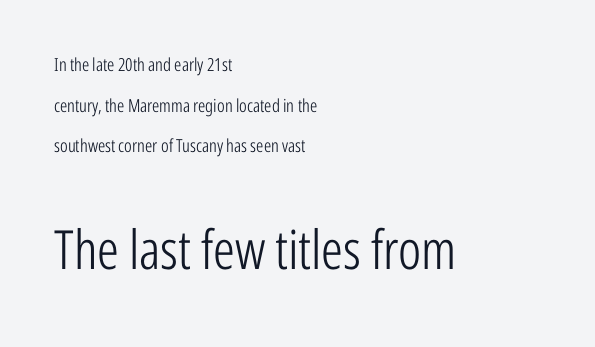
Q: Is the text bold? A: No.
Q: Is the text italic (slanted)? A: No, it is upright.
Q: Is the typeface a serif or a sans-serif typeface? A: Sans-serif.
Q: Is the text underlined? A: No.
Q: How is the paragraph aligned? A: Left-aligned.
Q: Is the spacing between letters normal or unusually wide? A: Normal.
Q: Is the spacing between lines tight, normal or loose? A: Loose.
Q: Which block of text is set in a larger size, the first (top) or the second (bottom)? A: The second (bottom) one.
Q: Width (condensed, normal, or wide)? A: Condensed.
Q: Stroke contrast? A: Low.
Q: x-height? A: Medium.
Q: Monospaced? A: No.
